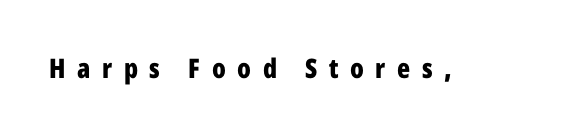
Q: Is the text bold? A: Yes.
Q: Is the text italic (slanted)? A: No, it is upright.
Q: Is the text underlined? A: No.
Q: Is the spacing between letters normal or unusually wide? A: Unusually wide.
